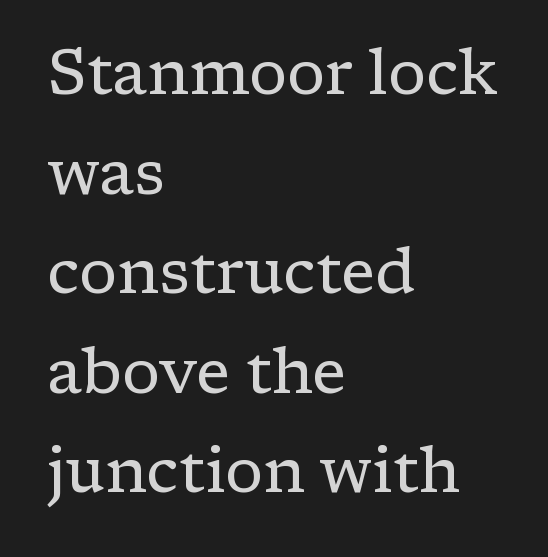
The image shows 63 px regular-weight serif type, upright; set left-aligned, normal line spacing (1.58x), normal letter spacing, not underlined; low stroke contrast and a medium x-height.
